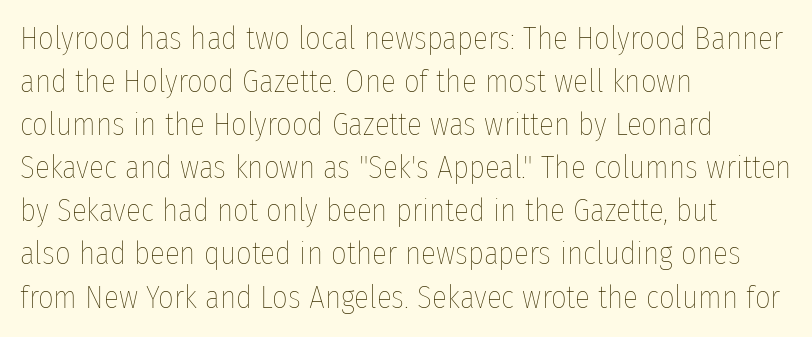
Q: Is the text bold? A: No.
Q: Is the text italic (slanted)? A: No, it is upright.
Q: Is the text underlined? A: No.
Q: How is the paragraph aligned? A: Left-aligned.
Q: Is the spacing between letters normal or unusually wide? A: Normal.
Q: Is the spacing between lines tight, normal or loose? A: Normal.
Q: Width (condensed, normal, or wide)? A: Condensed.
Q: Stroke contrast? A: Low.
Q: x-height? A: Medium.
Q: Monospaced? A: No.
